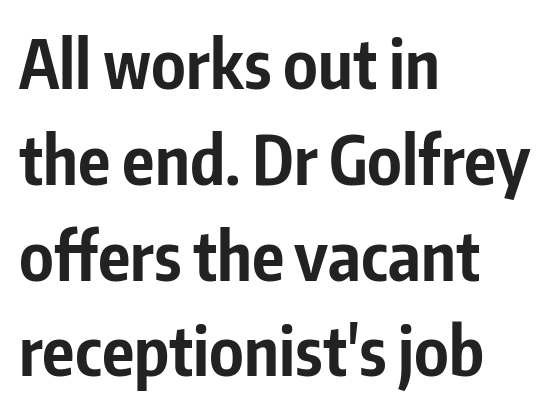
The font's upright variant was chosen for this text. Font category for this specimen: sans-serif. Underlining? Definitely not there. Visually the block forms a straight wall on the left and a jagged coastline on the right. If you measured baseline to baseline, you'd find a middling distance.
